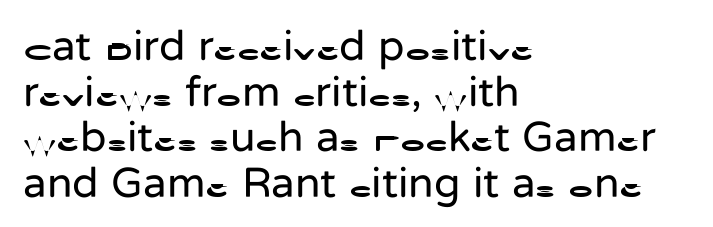
The image shows 43 px regular-weight sans-serif type, upright; set left-aligned, tight line spacing (1.06x), normal letter spacing, not underlined; low stroke contrast and a medium x-height.
